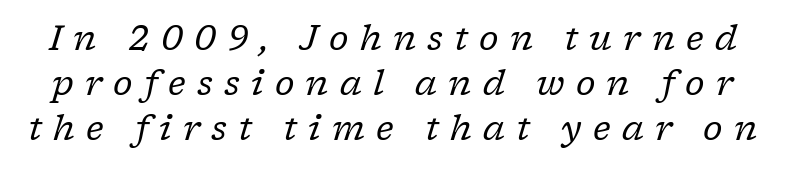
Q: Is the text bold? A: No.
Q: Is the text italic (slanted)? A: Yes, it leans right by about 17 degrees.
Q: Is the typeface a serif or a sans-serif typeface? A: Serif.
Q: Is the text underlined? A: No.
Q: Is the spacing between letters normal or unusually wide? A: Unusually wide.
Q: Is the spacing between lines tight, normal or loose? A: Normal.
Q: Width (condensed, normal, or wide)? A: Normal.
Q: Stroke contrast? A: Low.
Q: x-height? A: Medium.
Q: Monospaced? A: No.
